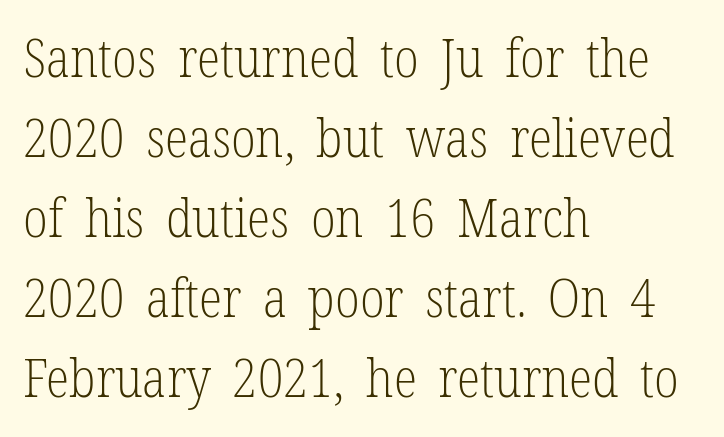
{"serif": "yes", "italic": "no", "bold": "no", "weight": "light", "width": "condensed", "stroke_contrast": "low", "x_height": "medium", "monospaced": "no", "underline": "no", "align": "left", "line_spacing": "normal", "line_spacing_ratio": 1.48, "letter_spacing": "normal", "letter_spacing_em": 0.0, "glyph_px": 54}
